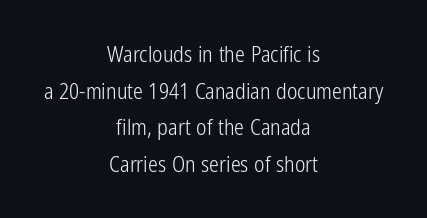
Q: Is the text bold? A: No.
Q: Is the text italic (slanted)? A: No, it is upright.
Q: Is the text underlined? A: No.
Q: How is the paragraph aligned? A: Centered.
Q: Is the spacing between letters normal or unusually wide? A: Normal.
Q: Is the spacing between lines tight, normal or loose? A: Normal.
